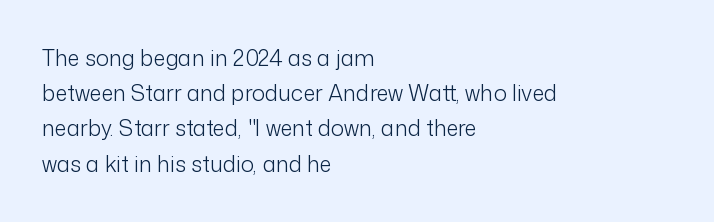
The image shows 22 px text type, upright; set left-aligned, normal line spacing (1.6x), normal letter spacing, not underlined.
